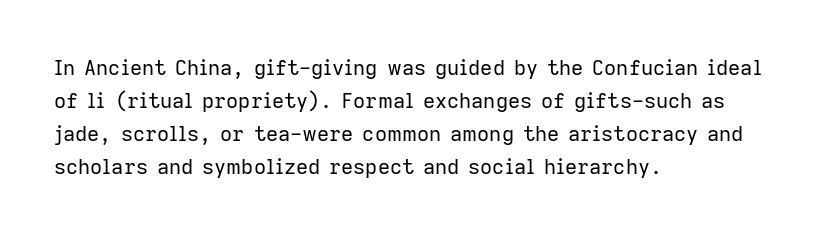
The image shows 21 px text type, upright; set left-aligned, normal line spacing (1.57x), normal letter spacing, not underlined.
